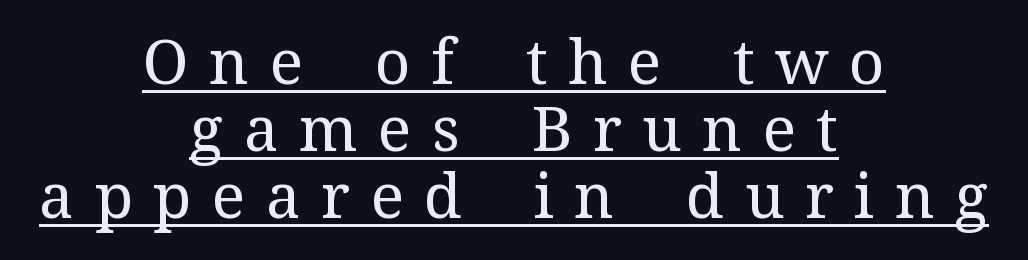
{"serif": "yes", "italic": "no", "bold": "no", "weight": "regular", "width": "normal", "stroke_contrast": "medium", "x_height": "medium", "monospaced": "no", "underline": "yes", "align": "center", "line_spacing": "tight", "line_spacing_ratio": 1.08, "letter_spacing": "wide", "letter_spacing_em": 0.33, "glyph_px": 62}
